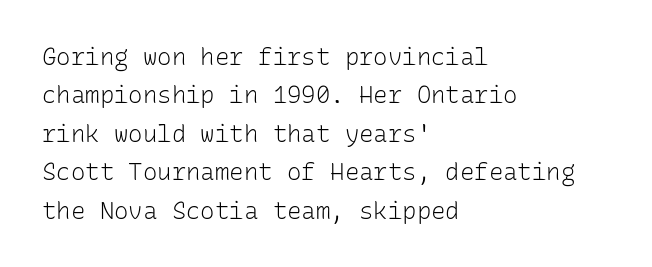
Plain, unruled lines of type. No heavy texture on the line: the type isn't bold. Look at the tracking — it's just the regular setting, nothing added. The axis of the letterforms is exactly vertical. The rows are spaced the way most documents space them.
